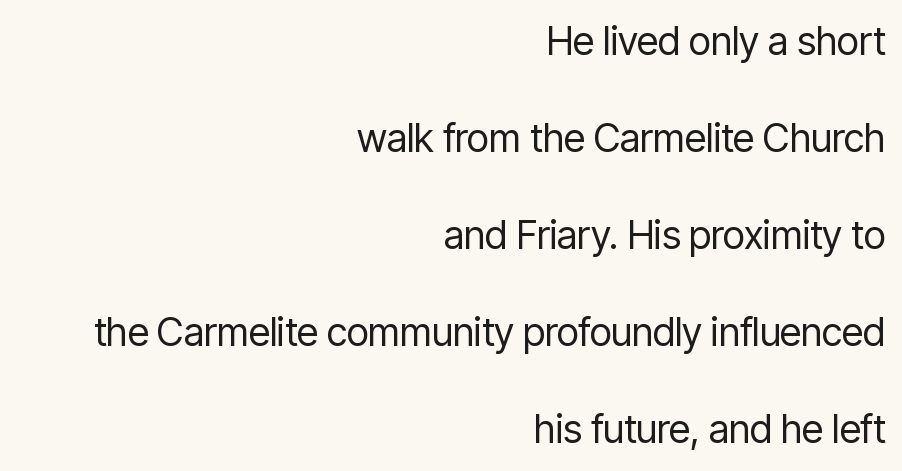
Font category for this specimen: sans-serif. The rendering uses natural spacing where letterforms have individual widths. These lines stand farther apart than default settings would place them. Is the block centered? No — it sits flush against the right margin.
